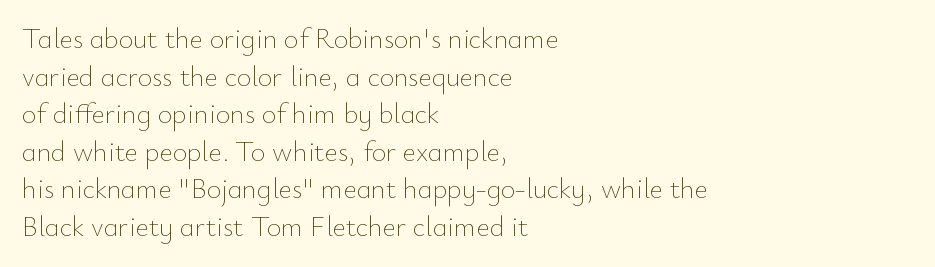
The image shows 28 px thin type, upright; set left-aligned, normal line spacing (1.34x), normal letter spacing, not underlined; low stroke contrast and a small x-height.
